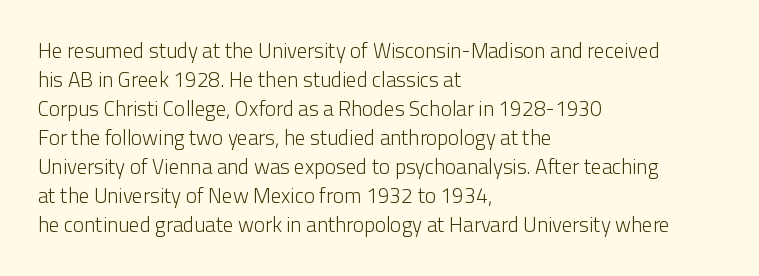
Q: Is the text bold? A: No.
Q: Is the text italic (slanted)? A: No, it is upright.
Q: Is the text underlined? A: No.
Q: How is the paragraph aligned? A: Left-aligned.
Q: Is the spacing between letters normal or unusually wide? A: Normal.
Q: Is the spacing between lines tight, normal or loose? A: Normal.
